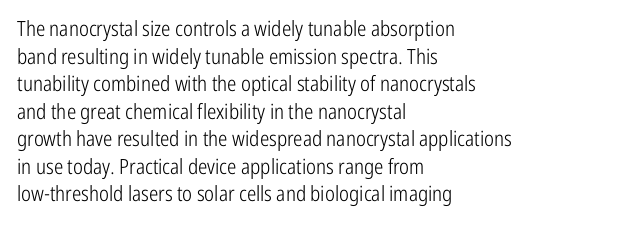
The image shows 21 px text type, upright; set left-aligned, normal line spacing (1.31x), normal letter spacing, not underlined.
